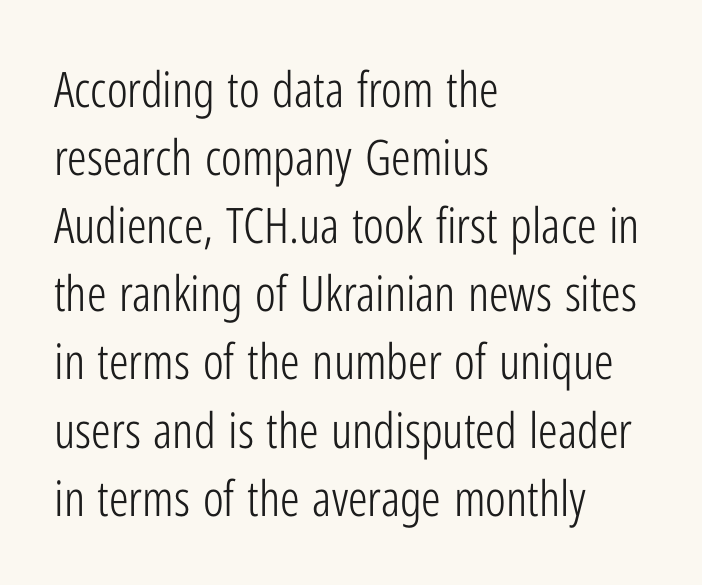
Nope, not italic — everything's standing straight. The tracking reads as untouched default to a designer's eye. Note: no serifs on the glyphs. Normally led — the rows are evenly, conventionally spaced.
